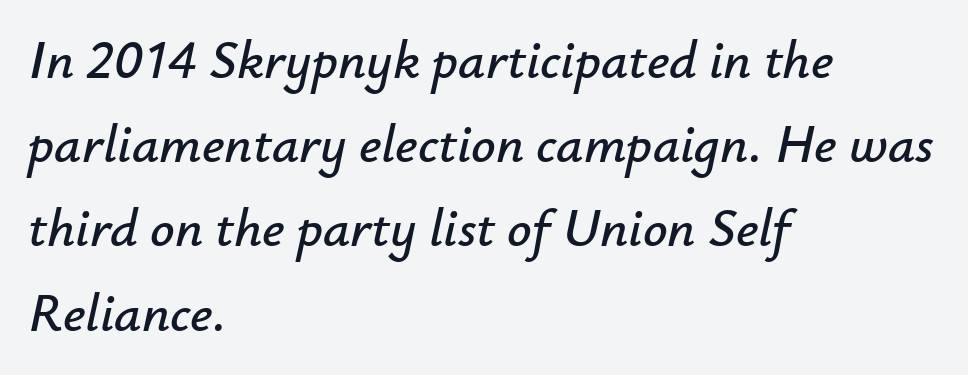
Designer's note — italics engaged. Regular leading. Note the varied advance widths — an 'i' is clearly narrower than an 'm'. Alignment: flush left.
